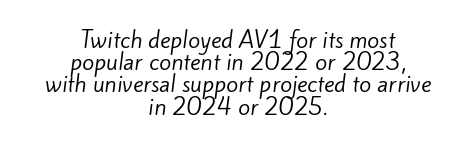
Casual observation: everything's sitting right in the middle. The leading is snug, giving the passage a crowded texture. Honestly, there is no underline to notice here at all. The typesetting does not lean heavy: it is not bold. The horizontal fit of the characters is conventional and even.
